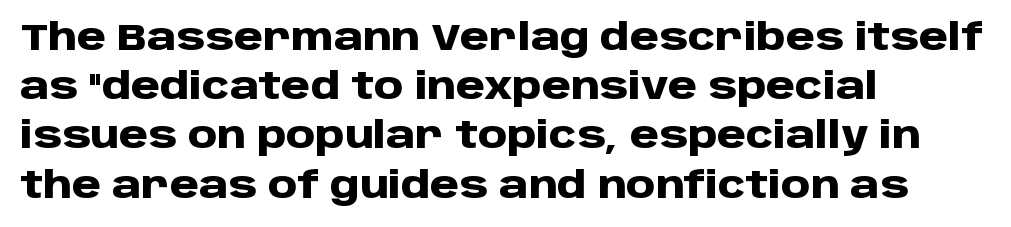
{"serif": "no", "italic": "no", "bold": "yes", "weight": "heavy", "width": "normal", "stroke_contrast": "low", "x_height": "large", "monospaced": "no", "underline": "no", "align": "left", "line_spacing": "normal", "line_spacing_ratio": 1.33, "letter_spacing": "normal", "letter_spacing_em": 0.0, "glyph_px": 37}
